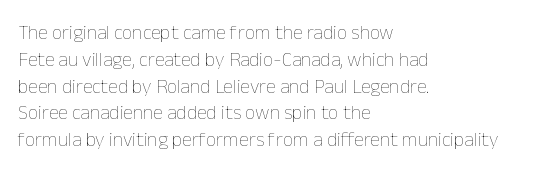
The image shows 20 px text type, upright; set left-aligned, normal line spacing (1.34x), normal letter spacing, not underlined.
